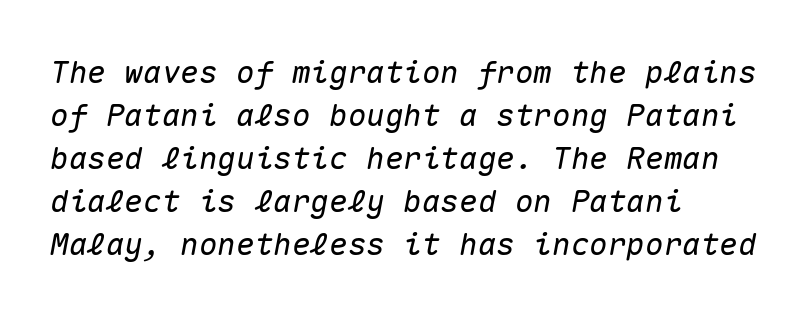
Q: Is the text italic (slanted)? A: Yes, it leans right by about 10 degrees.
Q: Is the text underlined? A: No.
Q: How is the paragraph aligned? A: Left-aligned.
Q: Is the spacing between letters normal or unusually wide? A: Normal.
Q: Is the spacing between lines tight, normal or loose? A: Normal.
Q: Width (condensed, normal, or wide)? A: Normal.
Q: Stroke contrast? A: Medium.
Q: x-height? A: Medium.
Q: Monospaced? A: Yes.
